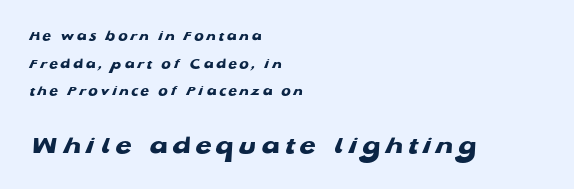
{"bold": "yes", "underline": "no", "align": "left", "line_spacing": "loose", "line_spacing_ratio": 1.97, "larger_block": "second", "size_ratio": 1.86, "glyph_px": 26}
